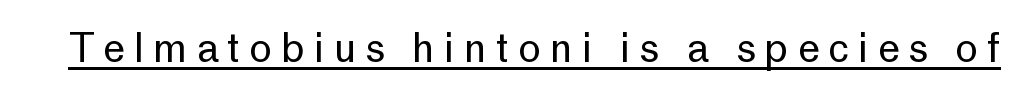
The image shows 39 px regular-weight sans-serif type, upright; set unusually wide letter spacing (+0.23 em), underlined; low stroke contrast and a medium x-height.
